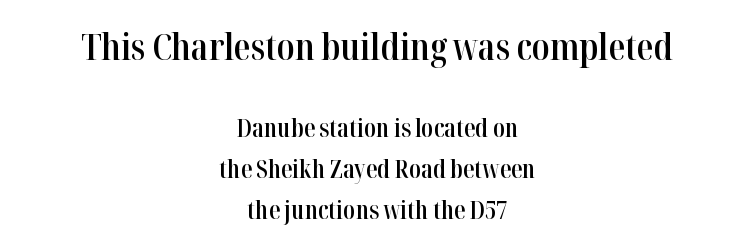
{"serif": "yes", "italic": "no", "bold": "semi", "weight": "semibold", "width": "condensed", "stroke_contrast": "high", "x_height": "medium", "monospaced": "no", "underline": "no", "align": "center", "line_spacing": "normal", "line_spacing_ratio": 1.64, "letter_spacing": "normal", "letter_spacing_em": 0.0, "larger_block": "first", "size_ratio": 1.48, "glyph_px": 37}
